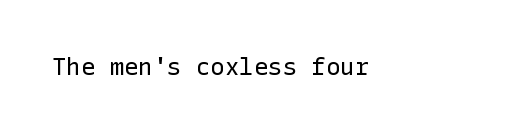
{"italic": "no", "bold": "no", "underline": "no", "letter_spacing": "normal", "letter_spacing_em": 0.0, "glyph_px": 24}
